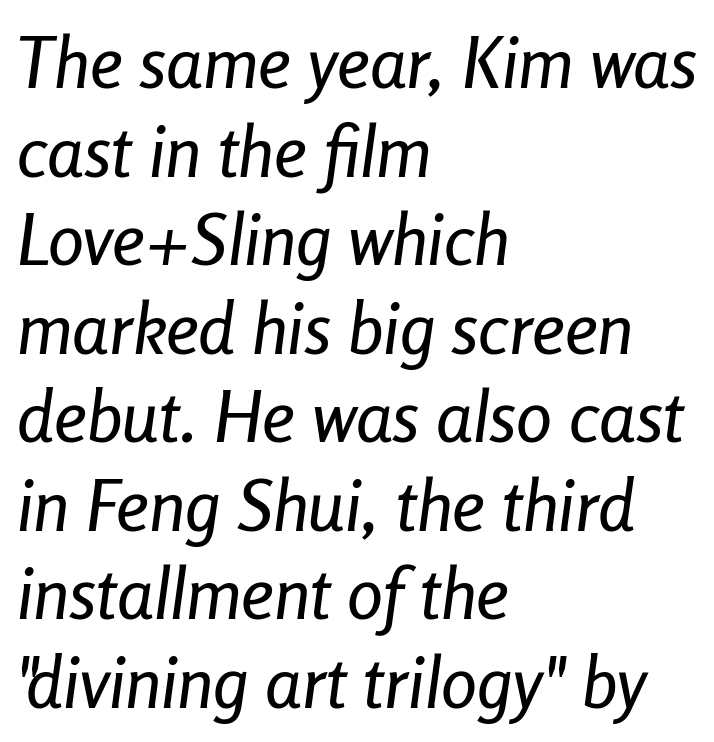
Q: Is the text italic (slanted)? A: Yes, it leans right by about 8 degrees.
Q: Is the text underlined? A: No.
Q: How is the paragraph aligned? A: Left-aligned.
Q: Is the spacing between letters normal or unusually wide? A: Normal.
Q: Width (condensed, normal, or wide)? A: Condensed.
Q: Stroke contrast? A: Low.
Q: x-height? A: Medium.
Q: Monospaced? A: No.
